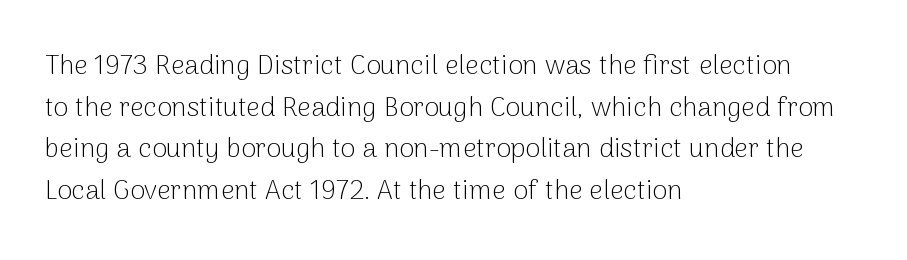
This sample uses an upright cut, with every glyph sitting square on the baseline. Lines of text with bare space underneath. The setting favours the left margin, as ordinary paragraphs usually do. Leading: standard. The typesetting does not lean heavy: it is not bold. You could call the tracking neutral — neither tight nor loose.
